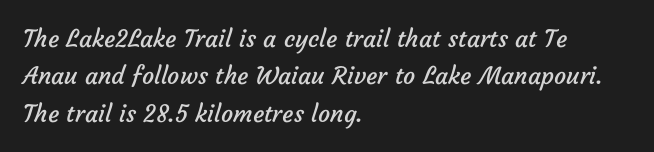
Q: Is the text bold? A: No.
Q: Is the text underlined? A: No.
Q: How is the paragraph aligned? A: Left-aligned.
Q: Is the spacing between letters normal or unusually wide? A: Normal.
Q: Is the spacing between lines tight, normal or loose? A: Normal.
